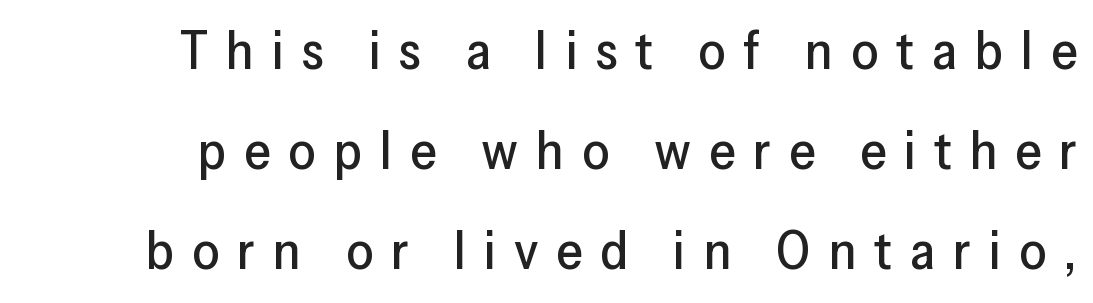
The image shows 53 px sans-serif type, upright; set right-aligned, line spacing 1.89x, unusually wide letter spacing (+0.34 em), not underlined; low stroke contrast and a medium x-height.
